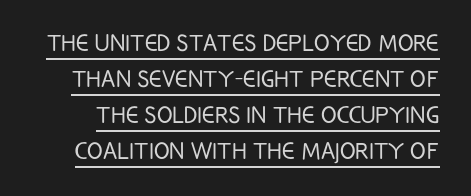
{"serif": "no", "italic": "no", "bold": "no", "weight": "light", "width": "condensed", "stroke_contrast": "low", "x_height": "large", "monospaced": "no", "underline": "yes", "line_spacing_ratio": 1.24, "letter_spacing": "normal", "letter_spacing_em": 0.0, "glyph_px": 29}
